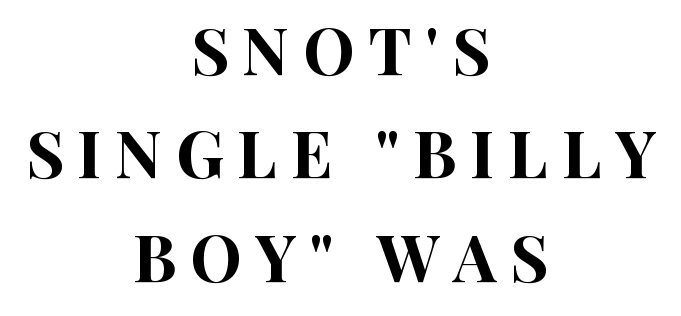
A bare baseline throughout the passage. The passage shown stacks its lines at a standard gap. Where is the straight margin? There isn't one; the lines are centered. The characters display no serif detailing; their extremities are plain. The tracking reads as deliberately expanded to a designer's eye. Every stem runs plumb, perpendicular to the baseline.
